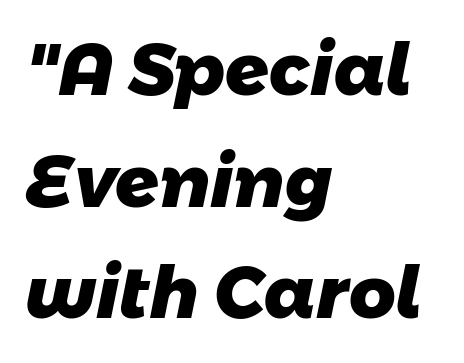
Q: Is the text bold? A: Yes.
Q: Is the typeface a serif or a sans-serif typeface? A: Sans-serif.
Q: Is the text underlined? A: No.
Q: How is the paragraph aligned? A: Left-aligned.
Q: Is the spacing between letters normal or unusually wide? A: Normal.
Q: Is the spacing between lines tight, normal or loose? A: Normal.
Q: Width (condensed, normal, or wide)? A: Normal.
Q: Stroke contrast? A: Low.
Q: x-height? A: Medium.
Q: Monospaced? A: No.
